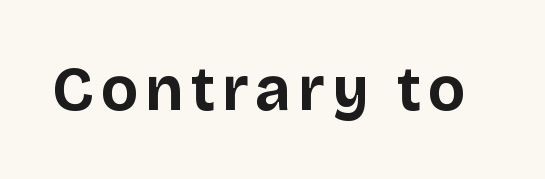
Q: Is the text bold? A: Yes.
Q: Is the text italic (slanted)? A: No, it is upright.
Q: Is the typeface a serif or a sans-serif typeface? A: Sans-serif.
Q: Is the text underlined? A: No.
Q: Width (condensed, normal, or wide)? A: Normal.
Q: Stroke contrast? A: Low.
Q: x-height? A: Large.
Q: Monospaced? A: No.
